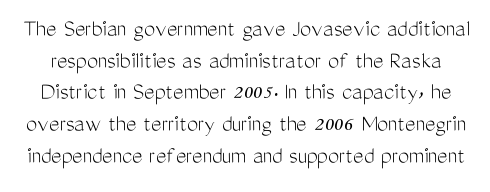
{"italic": "no", "bold": "no", "underline": "no", "line_spacing": "normal", "line_spacing_ratio": 1.27, "letter_spacing": "normal", "letter_spacing_em": 0.0, "glyph_px": 25}
